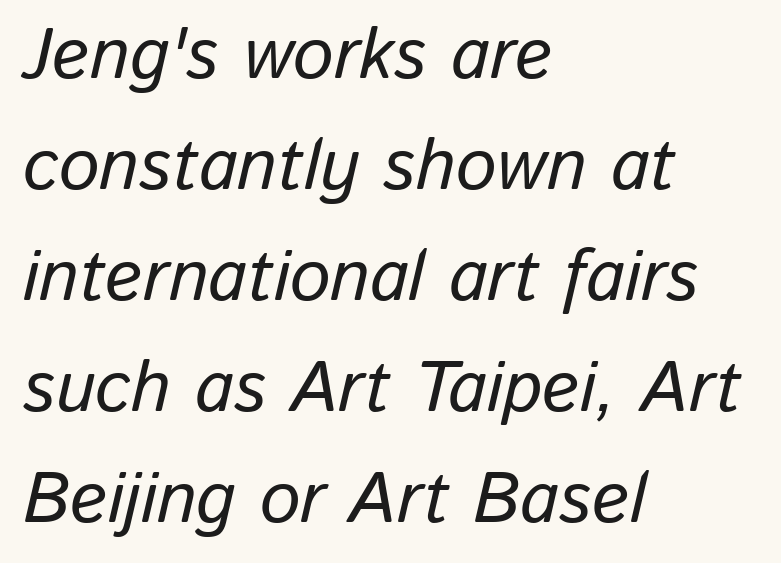
Q: Is the text italic (slanted)? A: Yes, it leans right by about 13 degrees.
Q: Is the text underlined? A: No.
Q: How is the paragraph aligned? A: Left-aligned.
Q: Is the spacing between letters normal or unusually wide? A: Normal.
Q: Is the spacing between lines tight, normal or loose? A: Normal.
Q: Width (condensed, normal, or wide)? A: Normal.
Q: Stroke contrast? A: Low.
Q: x-height? A: Medium.
Q: Monospaced? A: No.
